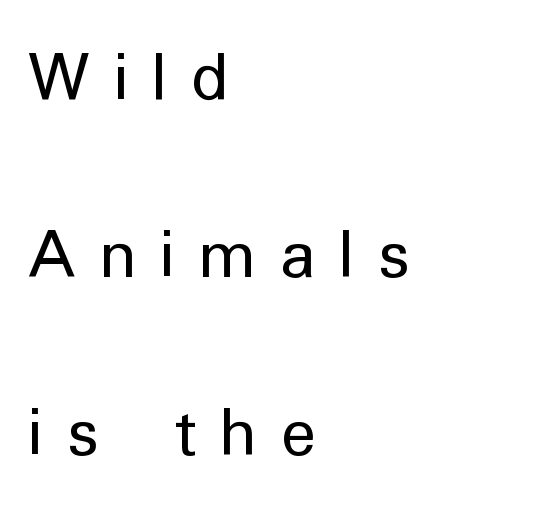
Q: Is the text bold? A: No.
Q: Is the text italic (slanted)? A: No, it is upright.
Q: Is the typeface a serif or a sans-serif typeface? A: Sans-serif.
Q: Is the text underlined? A: No.
Q: How is the paragraph aligned? A: Left-aligned.
Q: Is the spacing between letters normal or unusually wide? A: Unusually wide.
Q: Is the spacing between lines tight, normal or loose? A: Loose.
Q: Width (condensed, normal, or wide)? A: Normal.
Q: Stroke contrast? A: Low.
Q: x-height? A: Medium.
Q: Monospaced? A: No.
